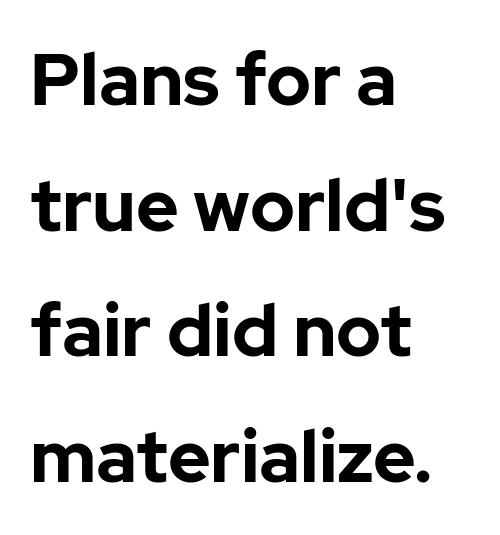
The words here are not underlined. This rendering employs a face without finishing strokes, i.e., a sans-serif. Compared with a centered layout, this one pins lines to the left instead. Do the characters align in a grid? No, the font is proportional.
